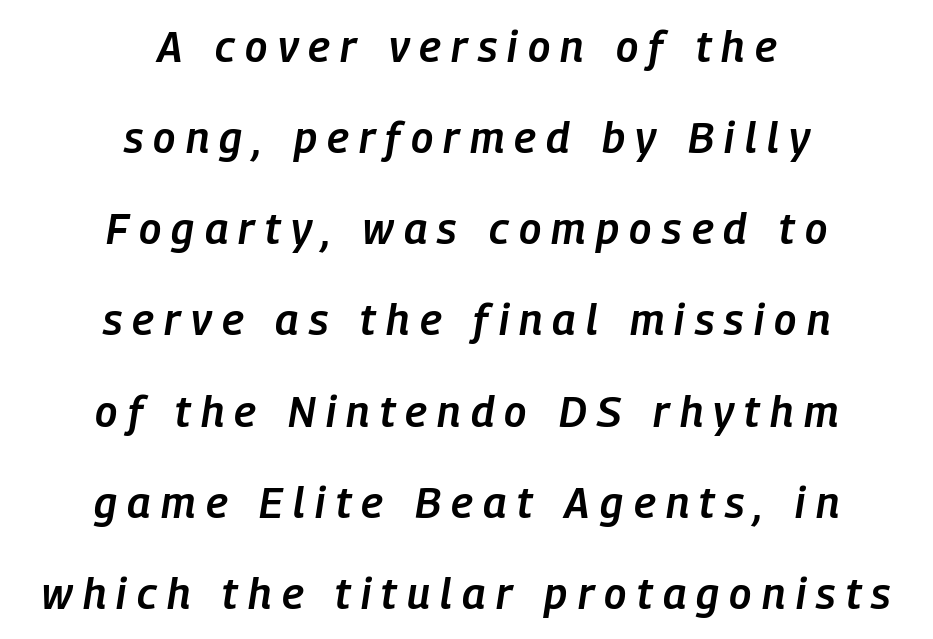
Q: Is the text bold? A: Semi-bold.
Q: Is the text italic (slanted)? A: Yes, it leans right by about 9 degrees.
Q: Is the text underlined? A: No.
Q: How is the paragraph aligned? A: Centered.
Q: Is the spacing between letters normal or unusually wide? A: Unusually wide.
Q: Is the spacing between lines tight, normal or loose? A: Loose.
Q: Width (condensed, normal, or wide)? A: Condensed.
Q: Stroke contrast? A: Low.
Q: x-height? A: Medium.
Q: Monospaced? A: No.
